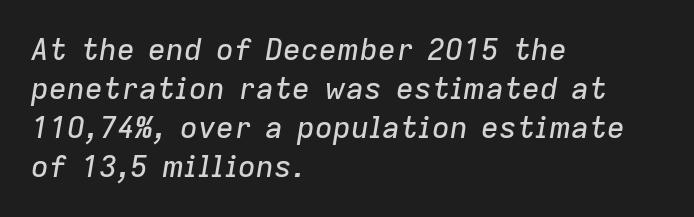
Q: Is the text italic (slanted)? A: Yes, it leans right by about 9 degrees.
Q: Is the text underlined? A: No.
Q: How is the paragraph aligned? A: Left-aligned.
Q: Is the spacing between letters normal or unusually wide? A: Normal.
Q: Is the spacing between lines tight, normal or loose? A: Normal.
Q: Width (condensed, normal, or wide)? A: Normal.
Q: Stroke contrast? A: Low.
Q: x-height? A: Medium.
Q: Monospaced? A: No.
